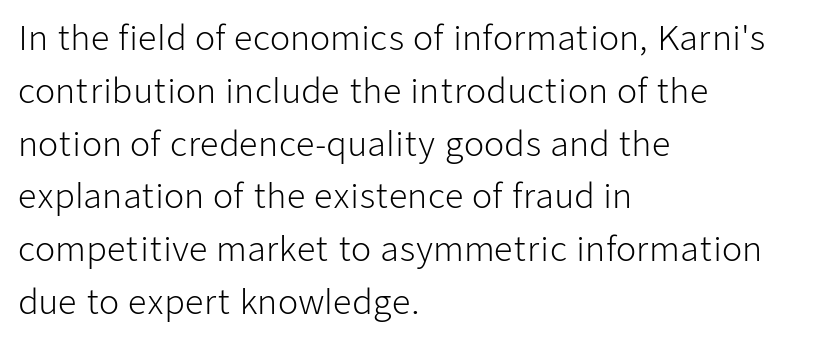
Q: Is the text bold? A: No.
Q: Is the text italic (slanted)? A: No, it is upright.
Q: Is the typeface a serif or a sans-serif typeface? A: Sans-serif.
Q: Is the text underlined? A: No.
Q: How is the paragraph aligned? A: Left-aligned.
Q: Is the spacing between letters normal or unusually wide? A: Normal.
Q: Is the spacing between lines tight, normal or loose? A: Normal.
Q: Width (condensed, normal, or wide)? A: Normal.
Q: Stroke contrast? A: Low.
Q: x-height? A: Medium.
Q: Monospaced? A: No.
